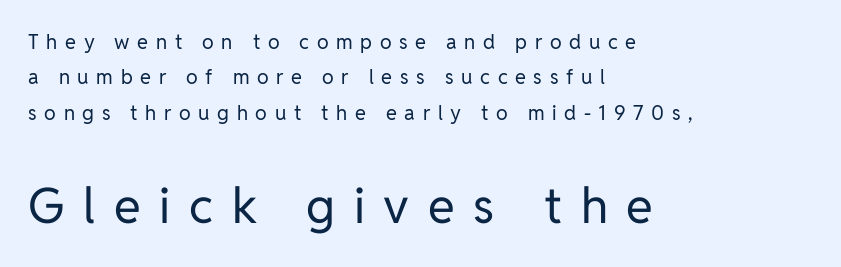
Note: no serifs on the glyphs. You can tell it's not italic because the verticals are truly vertical. The area under the type is left untouched. The weight tops out at a normal text grade. Caption: expanded tracking, letters set apart. Character widths vary here, with narrow letters taking less room than wide ones.
